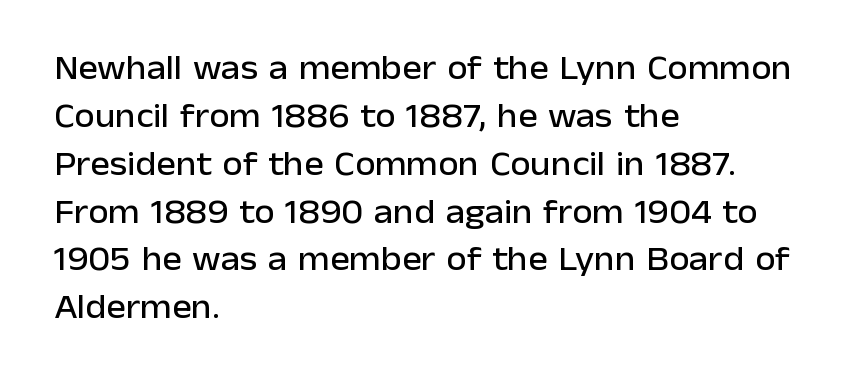
Q: Is the text italic (slanted)? A: No, it is upright.
Q: Is the typeface a serif or a sans-serif typeface? A: Sans-serif.
Q: Is the text underlined? A: No.
Q: How is the paragraph aligned? A: Left-aligned.
Q: Is the spacing between letters normal or unusually wide? A: Normal.
Q: Is the spacing between lines tight, normal or loose? A: Normal.
Q: Width (condensed, normal, or wide)? A: Normal.
Q: Stroke contrast? A: Low.
Q: x-height? A: Medium.
Q: Monospaced? A: No.
